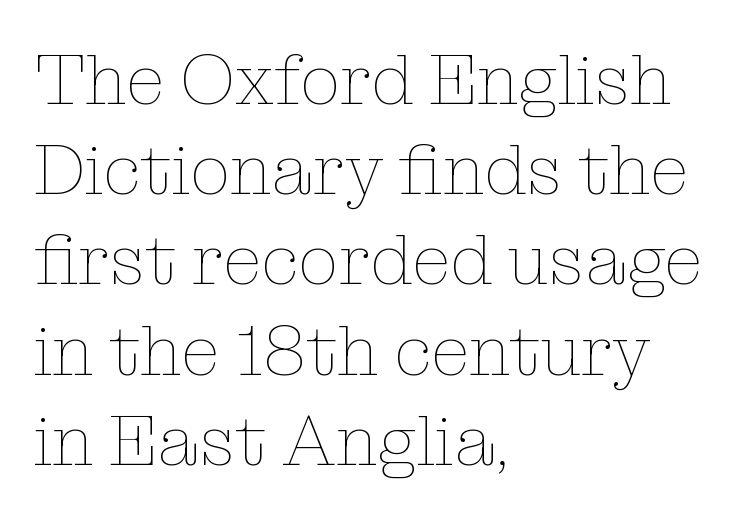
The image shows 71 px thin type, upright; set left-aligned, normal line spacing (1.27x), normal letter spacing, not underlined; low stroke contrast and a medium x-height.
